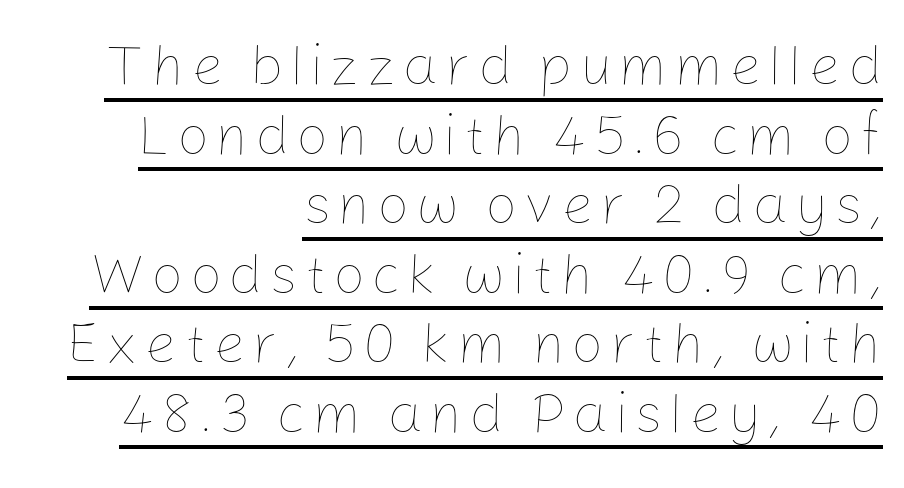
{"italic": "no", "bold": "no", "weight": "thin", "width": "normal", "stroke_contrast": "low", "x_height": "medium", "monospaced": "no", "underline": "yes", "align": "right", "line_spacing_ratio": 1.22, "glyph_px": 57}
